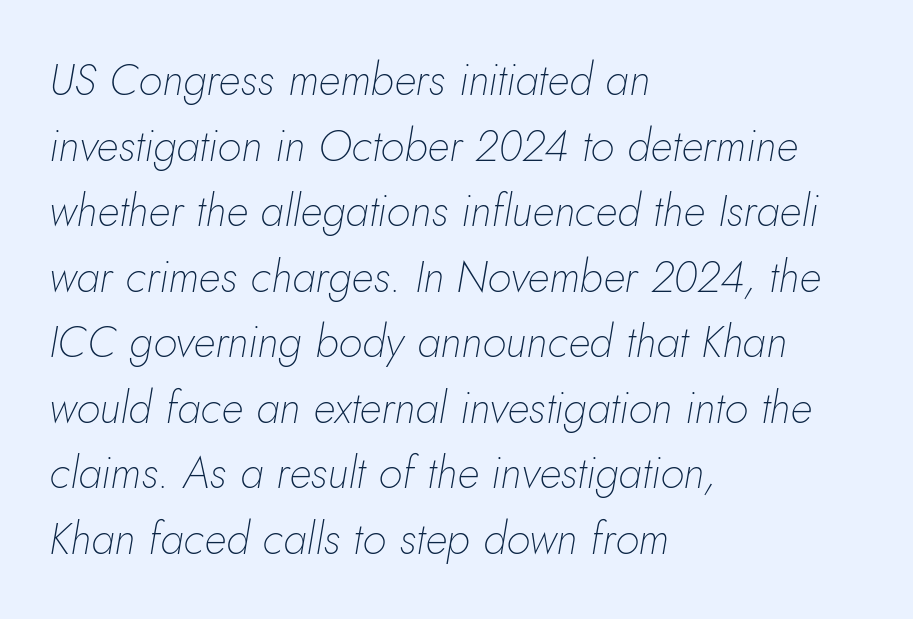
The image shows 44 px thin type, italic (leaning right); set left-aligned, normal line spacing (1.49x), normal letter spacing, not underlined; low stroke contrast and a small x-height.
